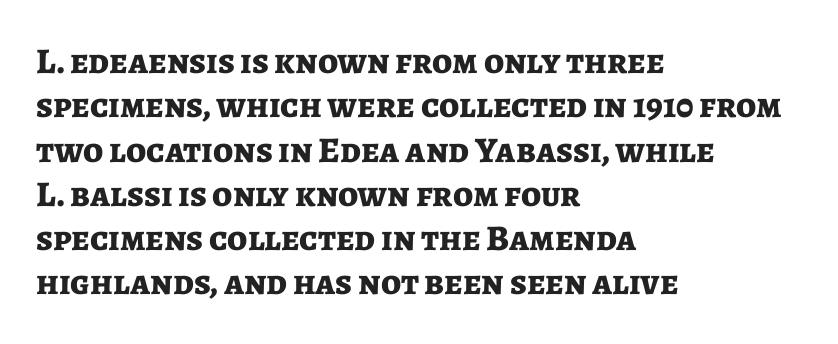
Posture: straight, roman, zero tilt. The strip under each line holds only bare page. The face used here is proportionally spaced, like ordinary book or web type. How are the letters spaced? Ordinarily, with no added tracking. Examine the stroke ends and you'll find no serifs. This sample is left-justified, so line endings fall wherever the words run out.
